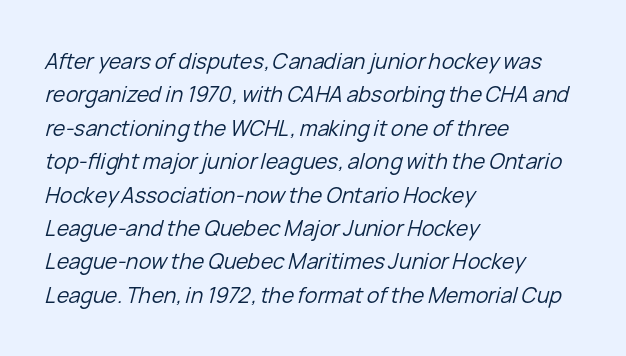
{"italic": "yes", "lean": "right", "slant_degrees": 15, "bold": "no", "underline": "no", "align": "left", "line_spacing": "normal", "line_spacing_ratio": 1.59, "letter_spacing": "normal", "letter_spacing_em": 0.0, "glyph_px": 21}
